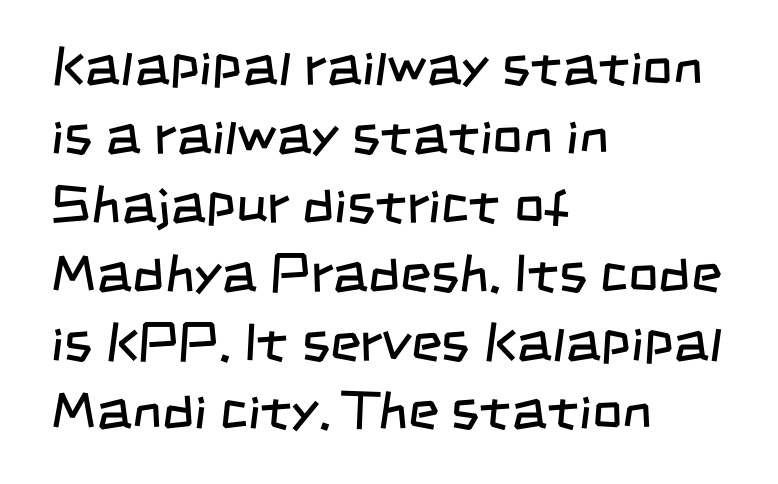
{"serif": "no", "bold": "no", "weight": "regular", "width": "condensed", "stroke_contrast": "low", "x_height": "large", "monospaced": "no", "underline": "no", "align": "left", "line_spacing": "normal", "line_spacing_ratio": 1.3, "letter_spacing": "normal", "letter_spacing_em": 0.0, "glyph_px": 53}
